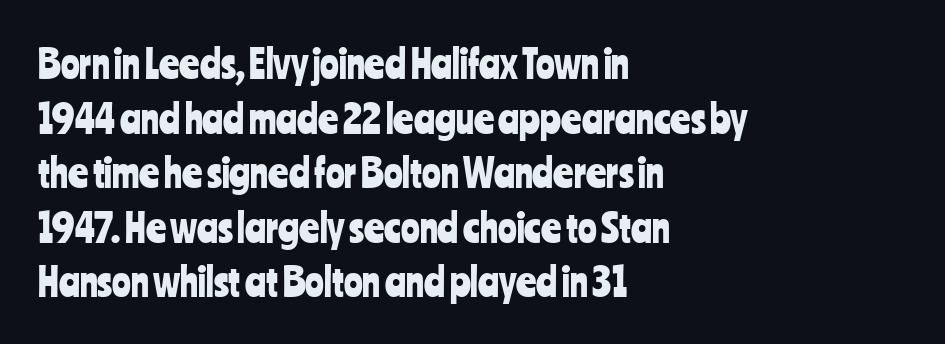
The image shows 39 px condensed sans-serif type, upright; set left-aligned, normal line spacing (1.4x), normal letter spacing, not underlined; low stroke contrast and a medium x-height.
